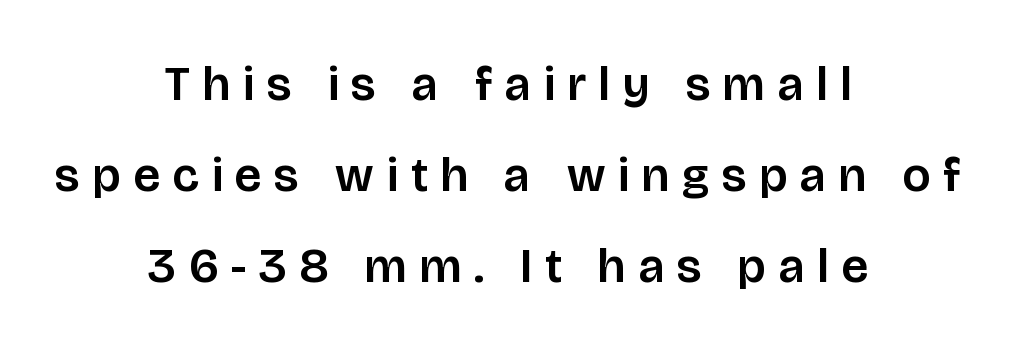
{"serif": "no", "italic": "no", "width": "normal", "stroke_contrast": "low", "x_height": "large", "monospaced": "no", "underline": "no", "align": "center", "line_spacing": "loose", "line_spacing_ratio": 1.9, "letter_spacing": "wide", "letter_spacing_em": 0.27, "glyph_px": 48}
